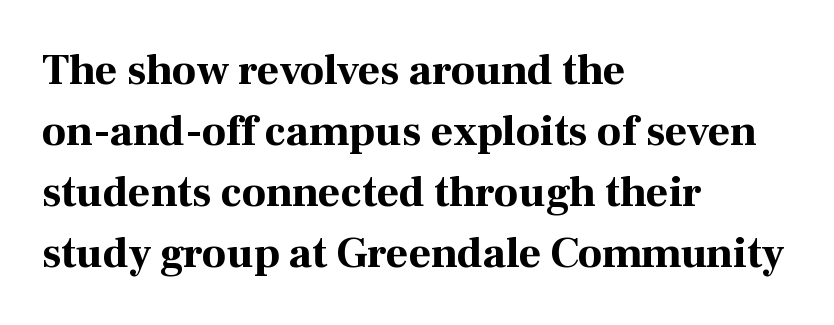
{"serif": "yes", "italic": "no", "bold": "yes", "weight": "bold", "width": "normal", "stroke_contrast": "high", "x_height": "medium", "monospaced": "no", "underline": "no", "align": "left", "line_spacing": "normal", "line_spacing_ratio": 1.42, "letter_spacing": "normal", "letter_spacing_em": 0.0, "glyph_px": 43}
